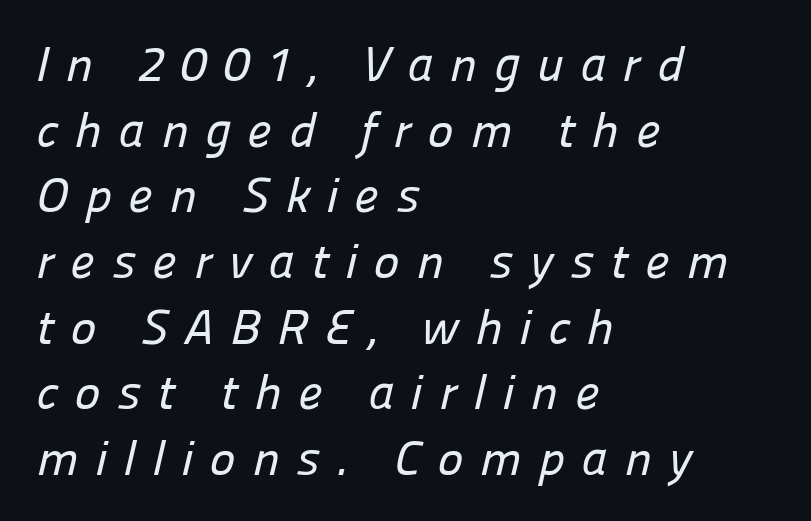
Q: Is the typeface a serif or a sans-serif typeface? A: Sans-serif.
Q: Is the text underlined? A: No.
Q: How is the paragraph aligned? A: Left-aligned.
Q: Is the spacing between letters normal or unusually wide? A: Unusually wide.
Q: Is the spacing between lines tight, normal or loose? A: Normal.
Q: Width (condensed, normal, or wide)? A: Normal.
Q: Stroke contrast? A: Low.
Q: x-height? A: Medium.
Q: Monospaced? A: No.
